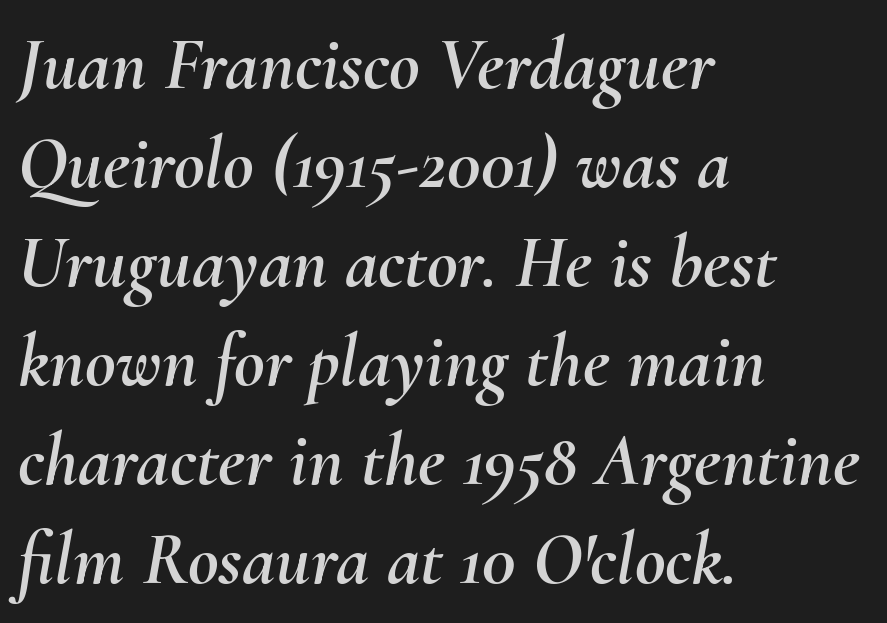
The image shows 75 px text type, italic (leaning right); set left-aligned, normal line spacing (1.32x), normal letter spacing, not underlined; medium stroke contrast and a small x-height.
